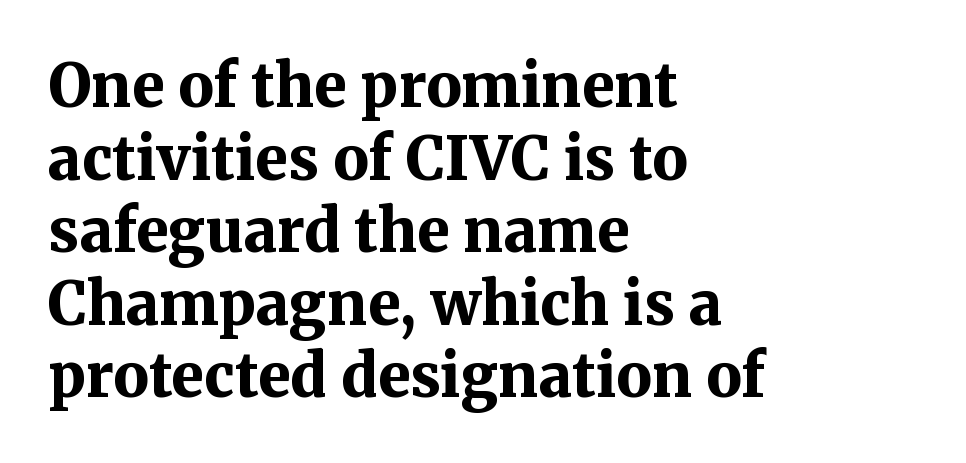
{"serif": "yes", "italic": "no", "bold": "yes", "weight": "bold", "width": "normal", "stroke_contrast": "medium", "x_height": "medium", "monospaced": "no", "underline": "no", "align": "left", "line_spacing_ratio": 1.23, "letter_spacing": "normal", "letter_spacing_em": 0.0, "glyph_px": 59}
